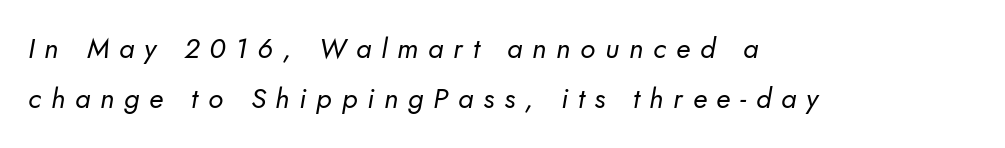
Q: Is the text bold? A: No.
Q: Is the typeface a serif or a sans-serif typeface? A: Sans-serif.
Q: Is the text underlined? A: No.
Q: How is the paragraph aligned? A: Left-aligned.
Q: Is the spacing between letters normal or unusually wide? A: Unusually wide.
Q: Width (condensed, normal, or wide)? A: Normal.
Q: Stroke contrast? A: Low.
Q: x-height? A: Small.
Q: Monospaced? A: No.
